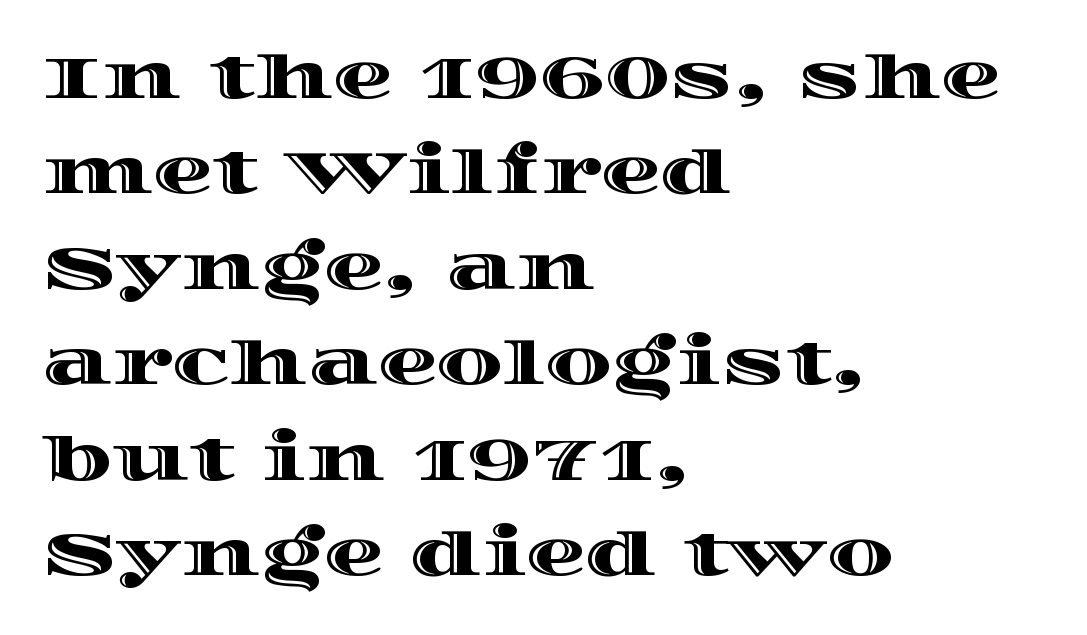
The image shows 60 px wide type, upright; set left-aligned, normal line spacing (1.59x), normal letter spacing, not underlined; a large x-height.
